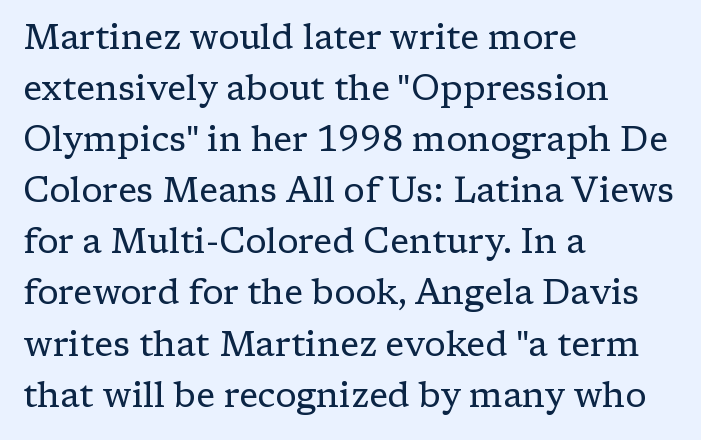
{"serif": "yes", "italic": "no", "bold": "no", "weight": "regular", "width": "normal", "stroke_contrast": "low", "x_height": "medium", "monospaced": "no", "underline": "no", "align": "left", "line_spacing": "normal", "line_spacing_ratio": 1.46, "letter_spacing": "normal", "letter_spacing_em": 0.0, "glyph_px": 35}
